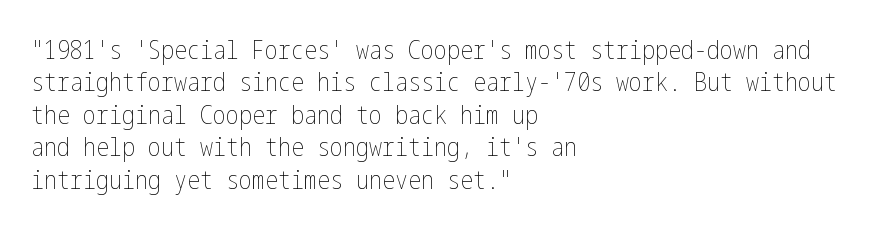
Line spacing here is normal. Nobody touched the tracking dial on this one. Quick note: underline off. Designer's note — italics off, roman on. The lines are quadded left.
